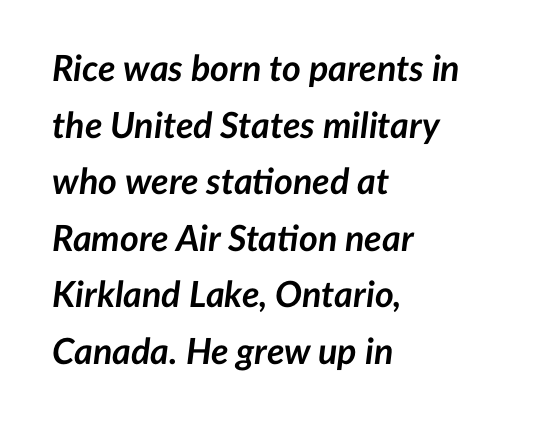
The image shows 36 px semibold type, italic (leaning right); set left-aligned, normal line spacing (1.57x), normal letter spacing, not underlined; low stroke contrast and a medium x-height.
